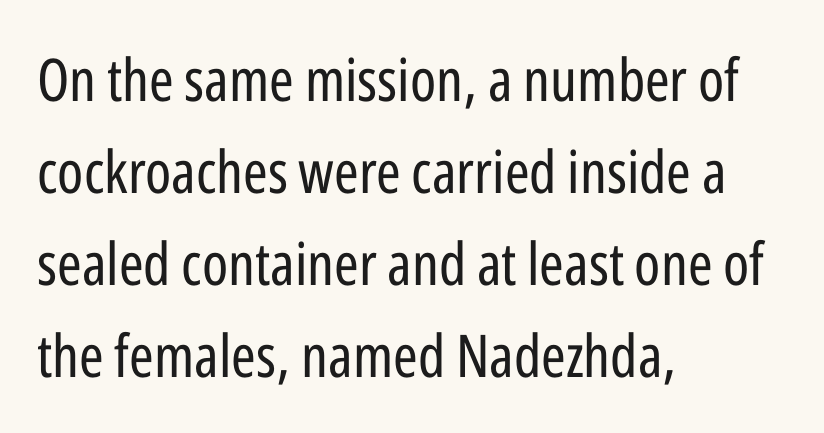
{"serif": "no", "italic": "no", "bold": "no", "weight": "regular", "width": "condensed", "stroke_contrast": "low", "x_height": "medium", "monospaced": "no", "underline": "no", "align": "left", "line_spacing": "normal", "line_spacing_ratio": 1.56, "letter_spacing": "normal", "letter_spacing_em": 0.0, "glyph_px": 59}
